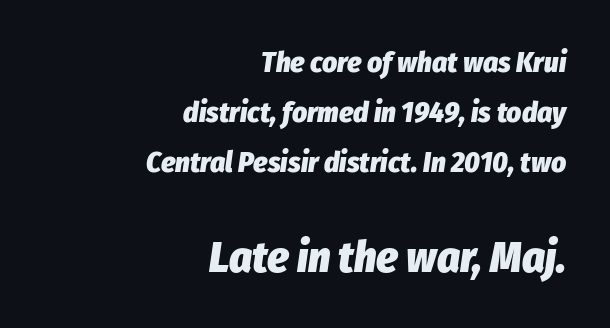
Q: Is the text bold? A: Yes.
Q: Is the text italic (slanted)? A: Yes, it leans right by about 8 degrees.
Q: Is the text underlined? A: No.
Q: How is the paragraph aligned? A: Right-aligned.
Q: Is the spacing between letters normal or unusually wide? A: Normal.
Q: Which block of text is set in a larger size, the first (top) or the second (bottom)? A: The second (bottom) one.
Q: Width (condensed, normal, or wide)? A: Condensed.
Q: Stroke contrast? A: Low.
Q: x-height? A: Medium.
Q: Monospaced? A: No.
